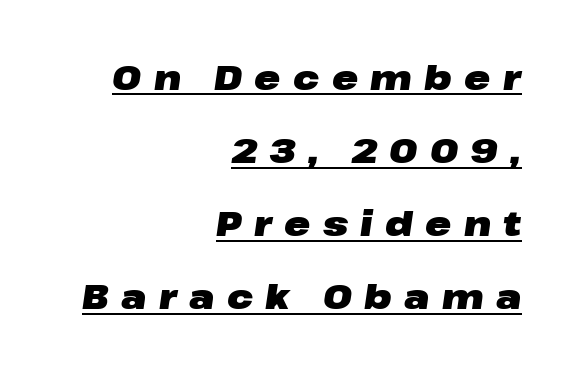
These lines stand farther apart than default settings would place them. You could not count columns in this text — the font is proportionally spaced. What stands out about the letter spacing? Its width — letters are far apart. Observe the lean: these are italic letterforms. Does a line run under the words? Yes, clearly. Reading down the block, your eye finds every line finishing at a fixed right position.
